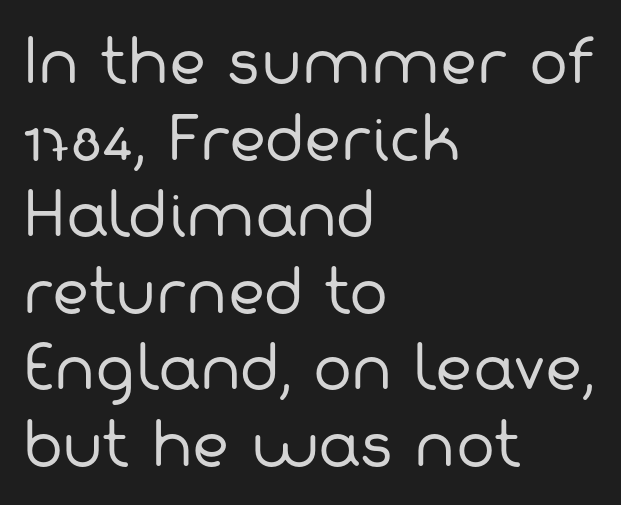
No extra ink here — the face is not bold. Short and long lines alike share a common starting point at left. This rendering features lettering with no underline. Is the letter spacing exaggerated? No — it looks like the ordinary default. You can tell from the bare stems that sans-serif type was used. Here the designer chose a conventional face with non-uniform glyph widths.
